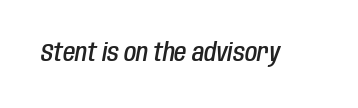
{"italic": "yes", "lean": "right", "slant_degrees": 10, "bold": "semi", "underline": "no", "letter_spacing": "normal", "letter_spacing_em": 0.0, "glyph_px": 25}
